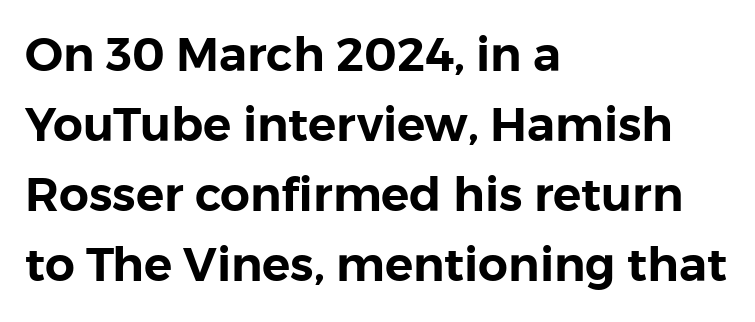
The strip under each line holds only bare page. Serif or sans? Sans — the stroke terminals are bare. In terms of leading, this rendering sits right in the middle. It's the straight-up-and-down kind of type.
